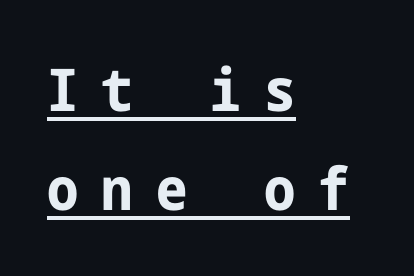
Q: Is the text bold? A: Yes.
Q: Is the text italic (slanted)? A: No, it is upright.
Q: Is the typeface a serif or a sans-serif typeface? A: Sans-serif.
Q: Is the text underlined? A: Yes.
Q: How is the paragraph aligned? A: Left-aligned.
Q: Is the spacing between letters normal or unusually wide? A: Unusually wide.
Q: Is the spacing between lines tight, normal or loose? A: Normal.
Q: Width (condensed, normal, or wide)? A: Condensed.
Q: Stroke contrast? A: Low.
Q: x-height? A: Medium.
